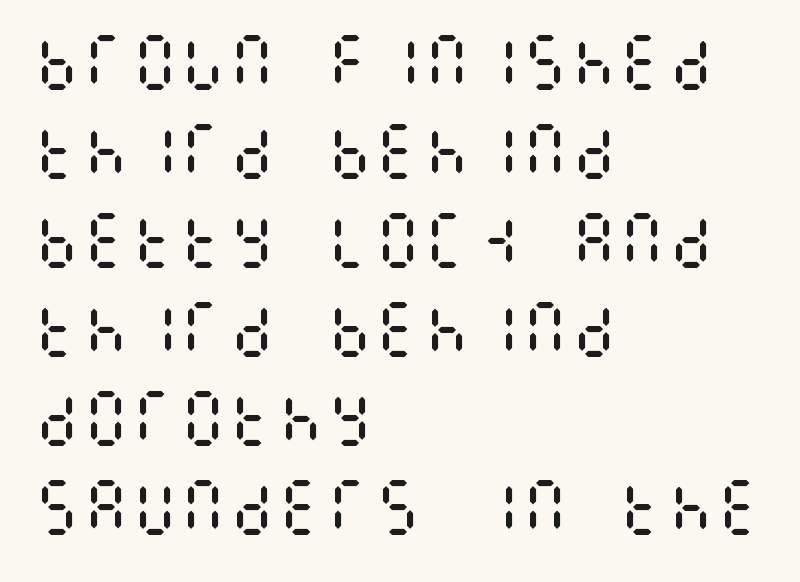
The image shows 61 px regular-weight, condensed type, upright; set left-aligned, normal line spacing (1.46x), normal letter spacing, not underlined; medium stroke contrast and a large x-height.
